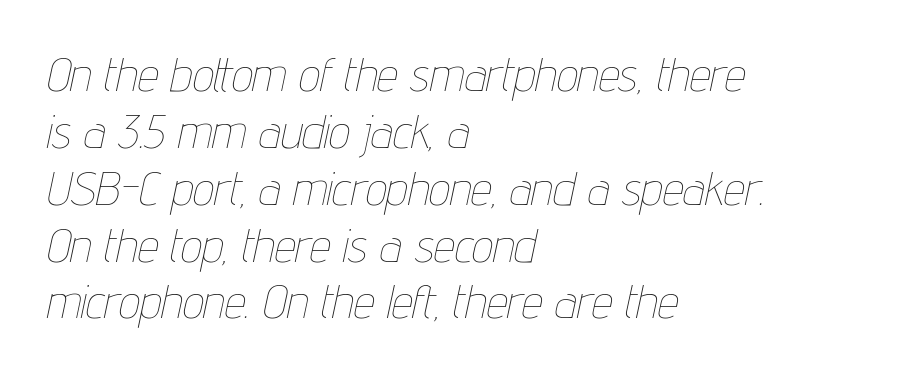
The typesetter chose a ragged-right arrangement here. This sample uses an oblique cut, with every glyph tilted off the vertical. Note the varied advance widths — an 'i' is clearly narrower than an 'm'. Heft: none added — not bold. The tracking reads as untouched default to a designer's eye. Has an underline been added? It has not.
